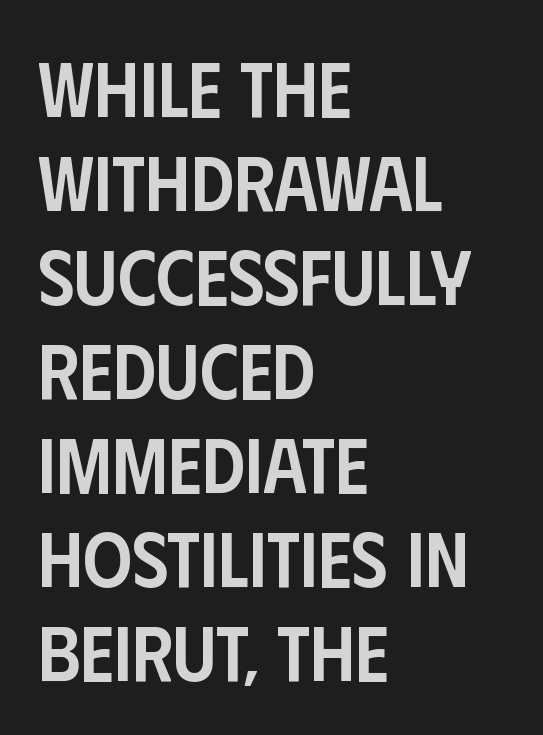
The image shows 77 px semibold, condensed sans-serif type, upright; set left-aligned, line spacing 1.22x, normal letter spacing, not underlined; low stroke contrast and a large x-height.
